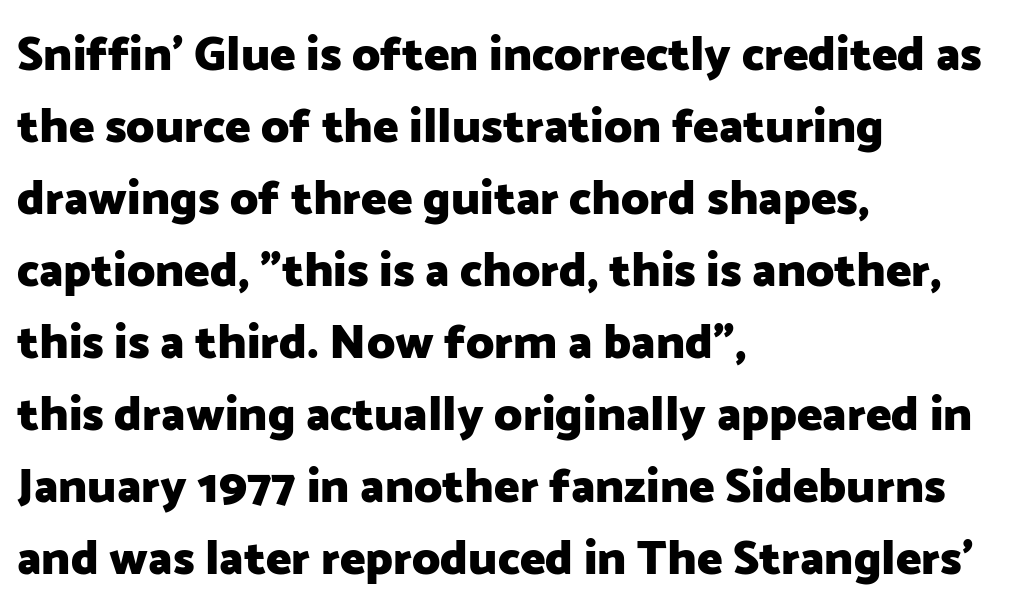
{"serif": "no", "italic": "no", "bold": "yes", "weight": "heavy", "width": "normal", "stroke_contrast": "low", "x_height": "medium", "monospaced": "no", "underline": "no", "align": "left", "line_spacing": "normal", "line_spacing_ratio": 1.5, "letter_spacing": "normal", "letter_spacing_em": 0.0, "glyph_px": 48}
